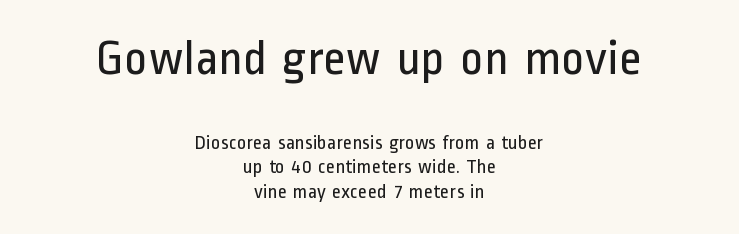
The image shows 50 px regular-weight, condensed sans-serif type, upright; set centered, line spacing 1.22x, normal letter spacing, not underlined; the first (top) block is 2.5x larger; low stroke contrast and a medium x-height.
